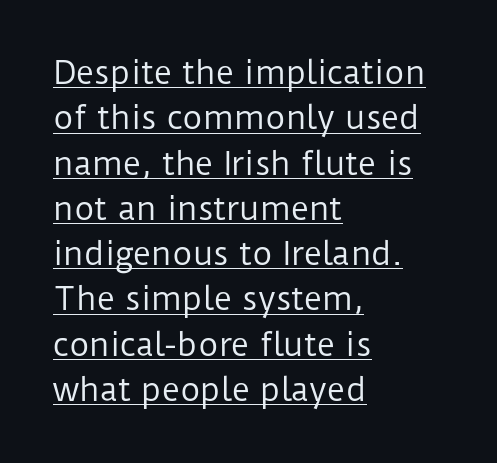
The image shows 31 px regular-weight sans-serif type, upright; set left-aligned, normal line spacing (1.46x), normal letter spacing, underlined; low stroke contrast and a medium x-height.
